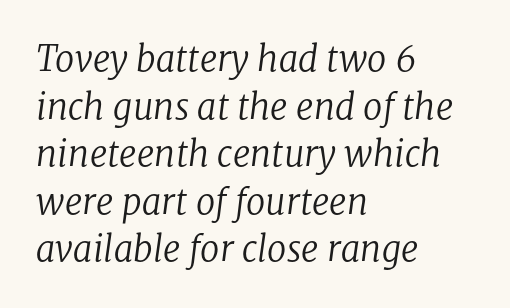
{"serif": "yes", "italic": "yes", "lean": "right", "slant_degrees": 8, "bold": "no", "weight": "regular", "width": "normal", "stroke_contrast": "low", "x_height": "medium", "monospaced": "no", "underline": "no", "align": "left", "line_spacing": "normal", "line_spacing_ratio": 1.36, "letter_spacing": "normal", "letter_spacing_em": 0.0, "glyph_px": 35}
